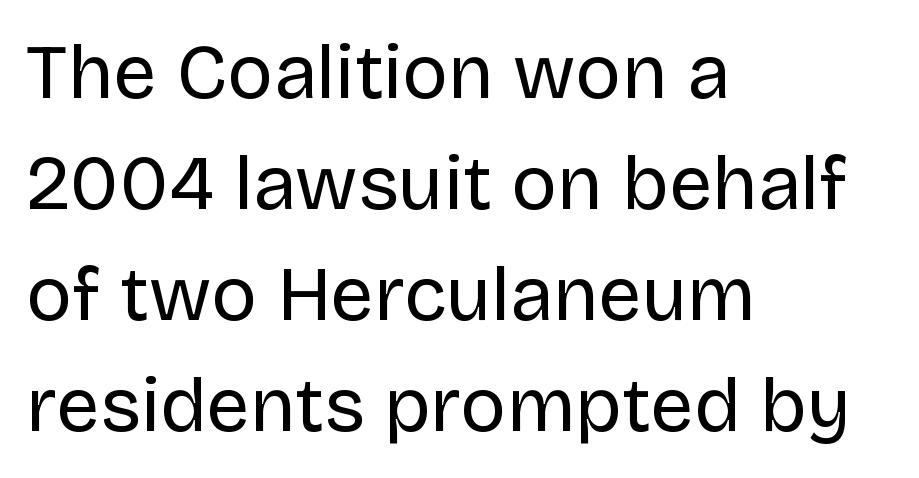
{"serif": "no", "italic": "no", "bold": "no", "weight": "regular", "width": "normal", "stroke_contrast": "low", "x_height": "large", "monospaced": "no", "underline": "no", "align": "left", "line_spacing": "normal", "line_spacing_ratio": 1.44, "letter_spacing": "normal", "letter_spacing_em": 0.0, "glyph_px": 77}
